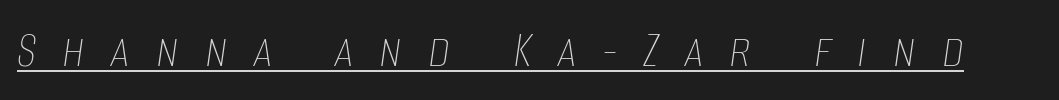
In terms of letterspacing, this is a distinctly airy, spread setting. The font is comparable to plain body text, perhaps lighter. Is the type slanted? Yes — the strokes lean at a clear angle. The rendering uses natural spacing where letterforms have individual widths. A typographer would call this underscored text.
